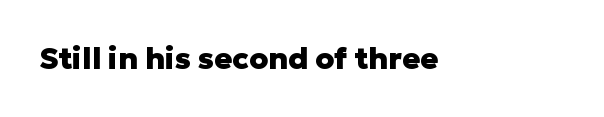
A typesetter would call this proportional, since set widths differ per character. Rule under the text: the space is simply empty. Nope, no serifs anywhere on these letters. Does the lettering tilt? It doesn't — this is upright. Spacing between characters is what you'd get straight out of the box. Emphasis by weight is at full strength: bold.
